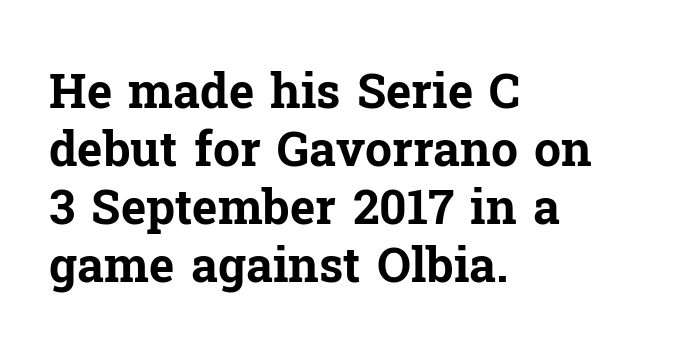
{"serif": "yes", "italic": "no", "bold": "yes", "weight": "bold", "width": "normal", "stroke_contrast": "low", "x_height": "medium", "monospaced": "no", "underline": "no", "align": "left", "line_spacing_ratio": 1.21, "letter_spacing": "normal", "letter_spacing_em": 0.0, "glyph_px": 48}
